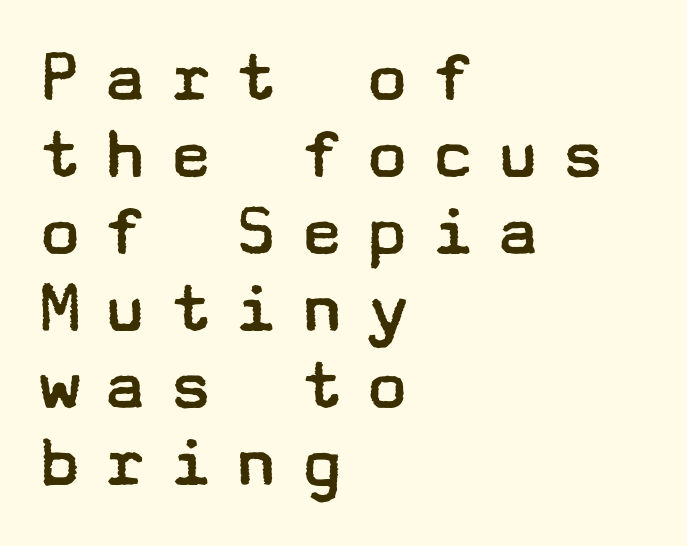
Q: Is the text bold? A: No.
Q: Is the text italic (slanted)? A: No, it is upright.
Q: Is the typeface a serif or a sans-serif typeface? A: Sans-serif.
Q: Is the text underlined? A: No.
Q: How is the paragraph aligned? A: Left-aligned.
Q: Is the spacing between letters normal or unusually wide? A: Unusually wide.
Q: Is the spacing between lines tight, normal or loose? A: Tight.
Q: Width (condensed, normal, or wide)? A: Wide.
Q: Stroke contrast? A: Low.
Q: x-height? A: Medium.
